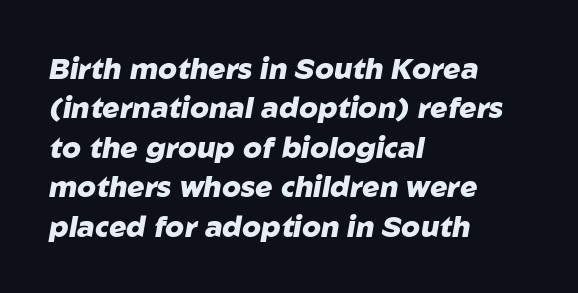
A normal amount of white space separates one row of letters from the next. Notice how thick the strokes are: this is what a full bold looks like. Nobody drew a line under any word here. The letters advance in unequal steps, a hallmark of proportional type. What stands out about the letter spacing? Nothing — it is the standard amount.
